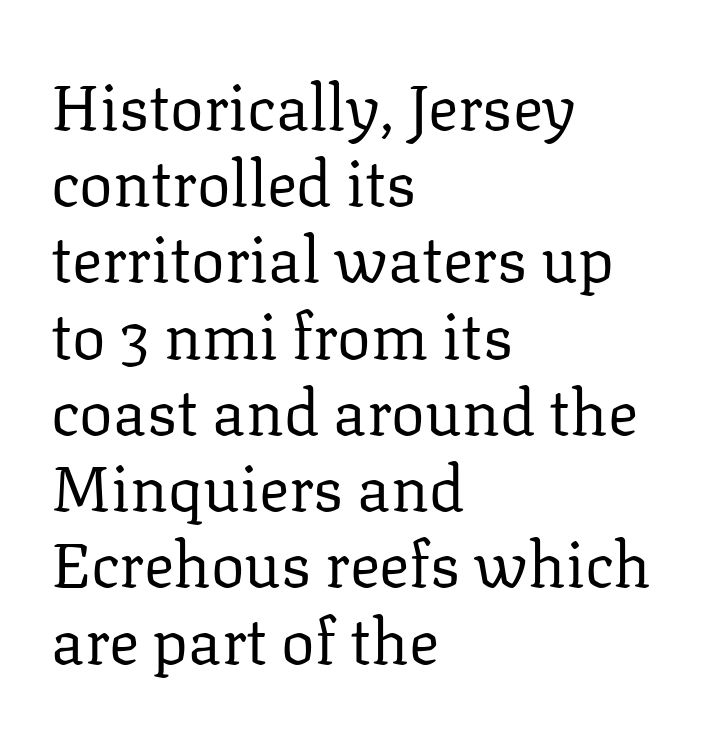
The letterforms sit at book weight or below. This rendering uses left alignment, leaving the right contour irregular. Bare-footed words on every line. Old-style or modern, the face here clearly has serifs. These lines are rendered in a variable-pitch font.
